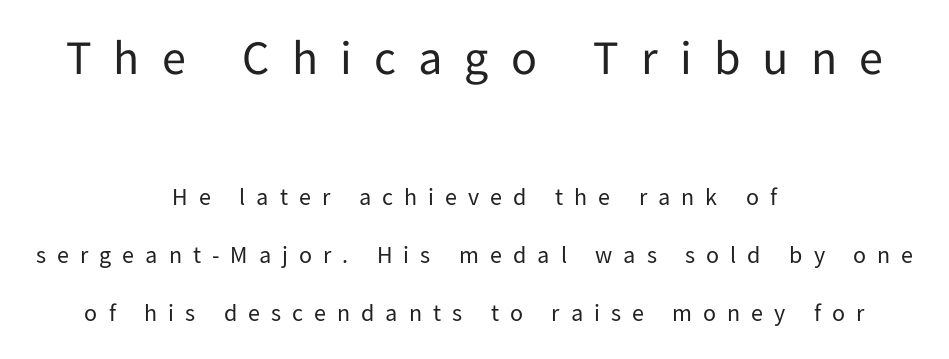
It's the straight-up-and-down kind of type. Scale decreases going downward across the two blocks. Is the letter spacing exaggerated? Yes — the characters are pushed far apart. Spacing verdict: proportional, widths tailored to each character.
